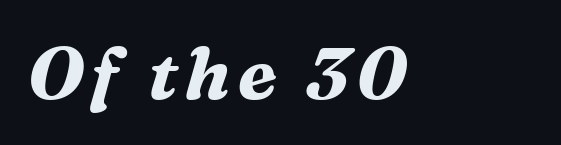
Q: Is the text bold? A: Yes.
Q: Is the text italic (slanted)? A: Yes, it leans right by about 16 degrees.
Q: Is the typeface a serif or a sans-serif typeface? A: Serif.
Q: Is the text underlined? A: No.
Q: How is the paragraph aligned? A: Left-aligned.
Q: Width (condensed, normal, or wide)? A: Normal.
Q: Stroke contrast? A: Medium.
Q: x-height? A: Medium.
Q: Monospaced? A: No.
